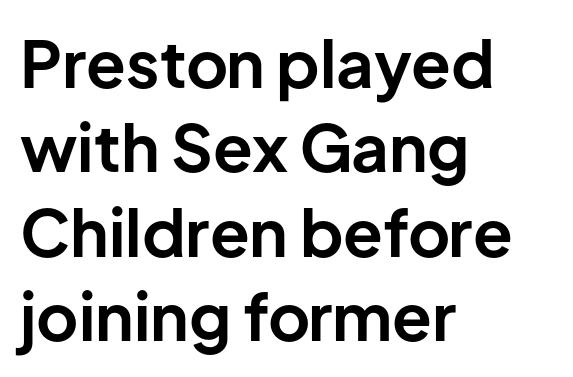
Q: Is the text bold? A: Yes.
Q: Is the text italic (slanted)? A: No, it is upright.
Q: Is the typeface a serif or a sans-serif typeface? A: Sans-serif.
Q: Is the text underlined? A: No.
Q: How is the paragraph aligned? A: Left-aligned.
Q: Is the spacing between letters normal or unusually wide? A: Normal.
Q: Is the spacing between lines tight, normal or loose? A: Normal.
Q: Width (condensed, normal, or wide)? A: Normal.
Q: Stroke contrast? A: Low.
Q: x-height? A: Medium.
Q: Monospaced? A: No.
